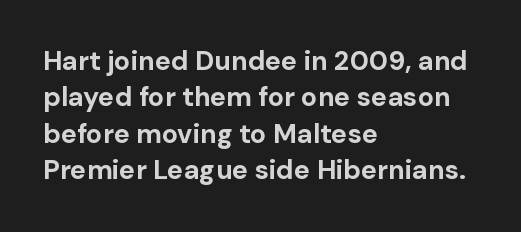
Q: Is the text bold? A: Yes.
Q: Is the text italic (slanted)? A: No, it is upright.
Q: Is the text underlined? A: No.
Q: How is the paragraph aligned? A: Left-aligned.
Q: Is the spacing between letters normal or unusually wide? A: Normal.
Q: Is the spacing between lines tight, normal or loose? A: Normal.
